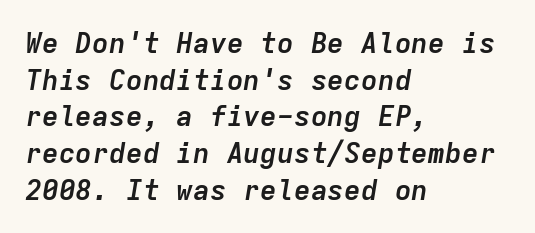
The image shows 28 px semibold type, italic (leaning right), monospaced; set left-aligned, normal line spacing (1.31x), normal letter spacing, not underlined; low stroke contrast and a medium x-height.
